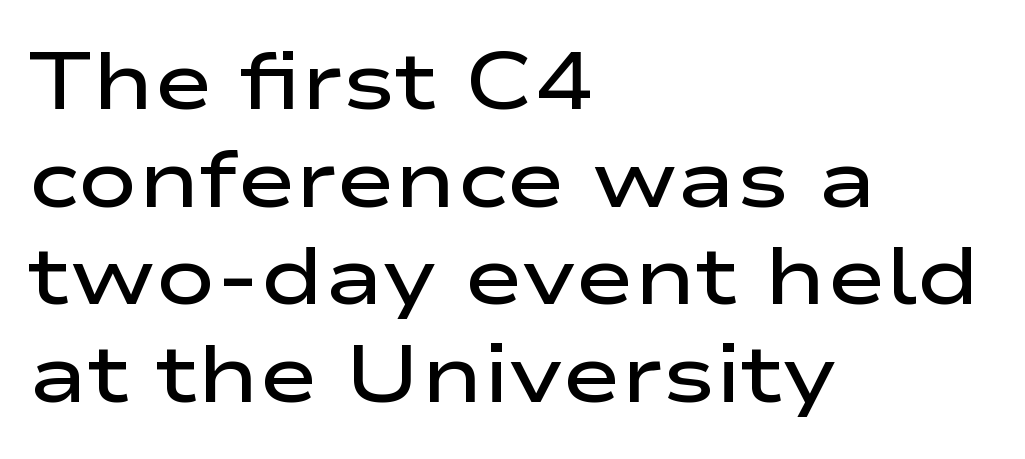
{"serif": "no", "italic": "no", "bold": "semi", "weight": "semibold", "width": "wide", "stroke_contrast": "low", "x_height": "medium", "monospaced": "no", "underline": "no", "align": "left", "line_spacing_ratio": 1.22, "letter_spacing": "normal", "letter_spacing_em": 0.0, "glyph_px": 80}
